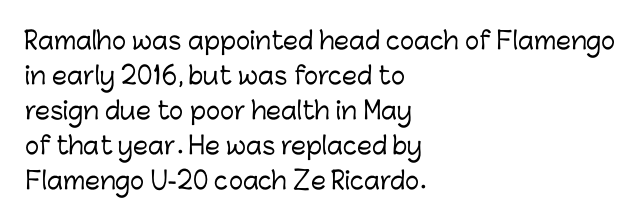
The image shows 24 px text type, upright; set left-aligned, normal line spacing (1.46x), normal letter spacing, not underlined.
